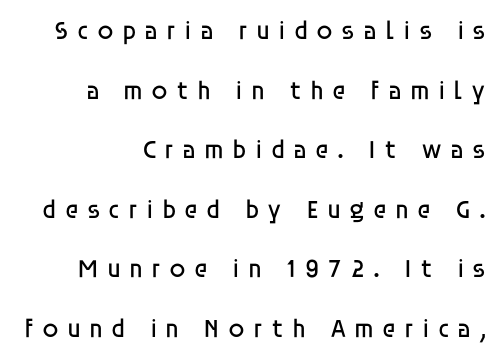
Q: Is the text bold? A: No.
Q: Is the text italic (slanted)? A: No, it is upright.
Q: Is the text underlined? A: No.
Q: How is the paragraph aligned? A: Right-aligned.
Q: Is the spacing between letters normal or unusually wide? A: Unusually wide.
Q: Is the spacing between lines tight, normal or loose? A: Loose.
